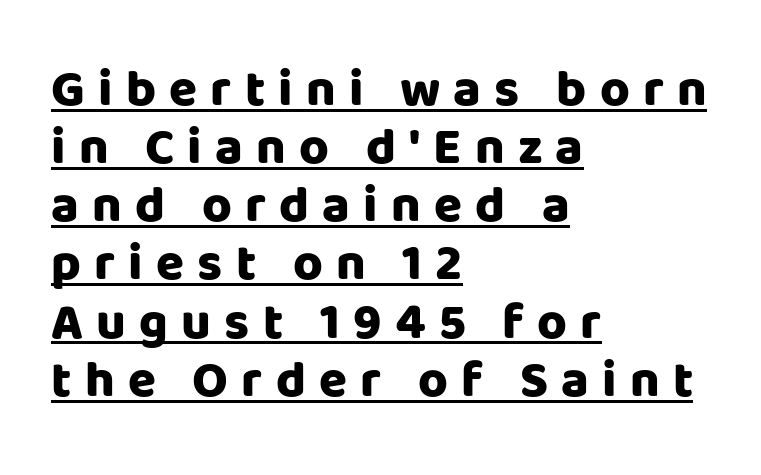
The designer went with a sans here, leaving each stem footless. If you measured baseline to baseline, you'd find a short distance. Proportional: the letters do not fall into vertical columns. When letters stand straight like this, we call the style roman or upright. The paragraph shown leans on its left margin. Here the glyphs are tracked loosely, breaking word shapes into spaced letters.
